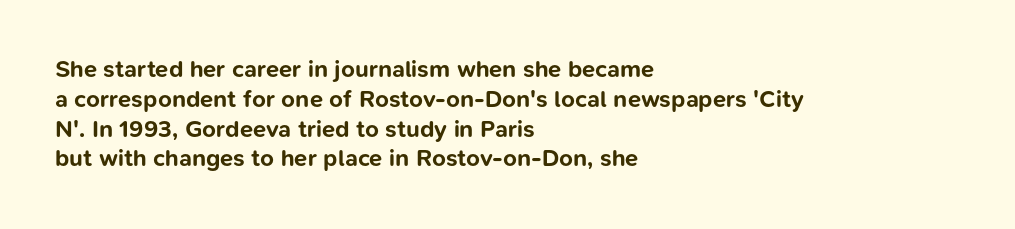
{"italic": "no", "bold": "yes", "underline": "no", "align": "left", "line_spacing_ratio": 1.24, "letter_spacing": "normal", "letter_spacing_em": 0.0, "glyph_px": 24}
